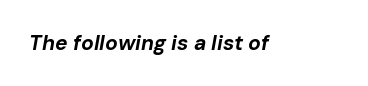
The image shows 21 px bold type, italic (leaning right); set normal letter spacing, not underlined.
